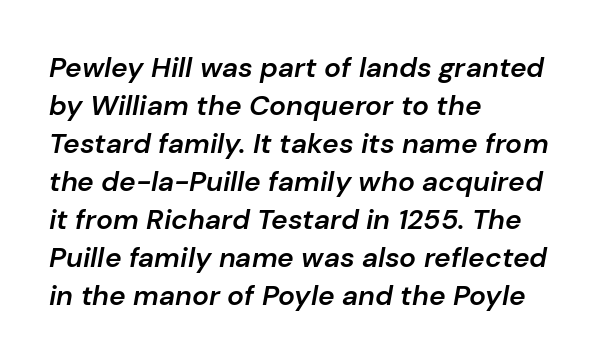
The image shows 28 px semibold type, italic (leaning right); set left-aligned, normal line spacing (1.36x), normal letter spacing, not underlined; low stroke contrast and a medium x-height.
